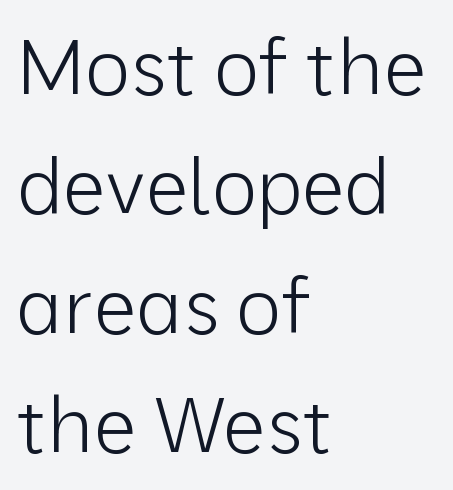
{"serif": "no", "italic": "no", "bold": "no", "weight": "light", "width": "normal", "stroke_contrast": "low", "x_height": "medium", "monospaced": "no", "underline": "no", "align": "left", "line_spacing": "normal", "line_spacing_ratio": 1.55, "letter_spacing": "normal", "letter_spacing_em": 0.0, "glyph_px": 77}
